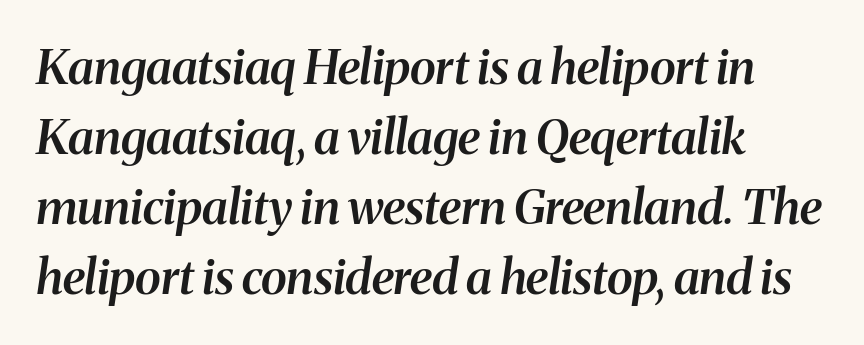
The image shows 48 px semibold serif type, italic (leaning right); set left-aligned, normal line spacing (1.46x), normal letter spacing, not underlined; medium stroke contrast and a medium x-height.
